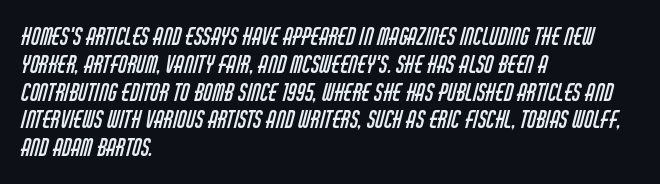
The image shows 23 px text type; set left-aligned, line spacing 1.21x, normal letter spacing, not underlined.
